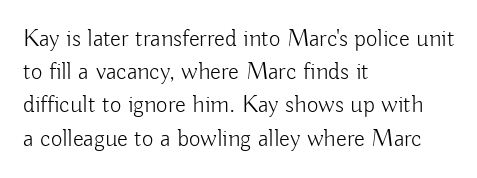
These lines sit exactly where default settings would place them. Decoration check: the copy has no underline. The typeface has the unassuming heft of standard copy or less. Horizontal alignment here is leftward, the default for most running prose.
